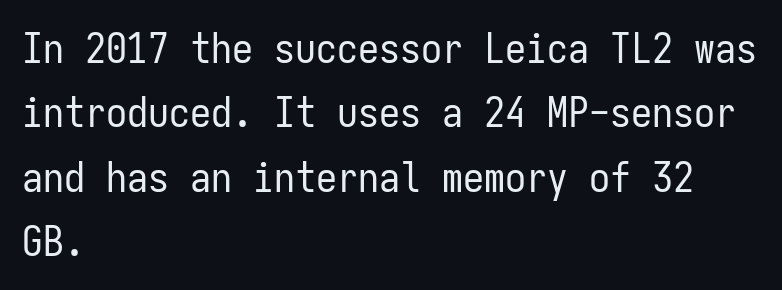
Heft: none added — not bold. Compared with typical paragraphs, the rows here are spaced about the same. You can tell from the bare stems that sans-serif type was used. The strip under each line holds only bare page.
